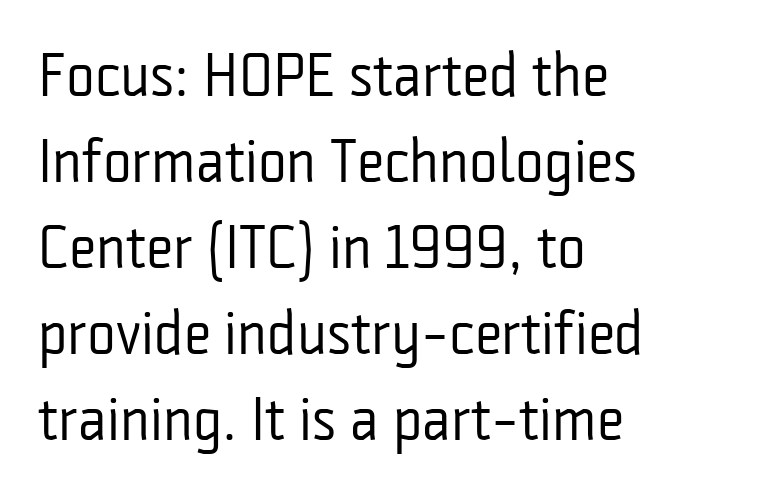
{"serif": "no", "italic": "no", "bold": "no", "weight": "regular", "width": "condensed", "stroke_contrast": "low", "x_height": "medium", "monospaced": "no", "underline": "no", "align": "left", "line_spacing": "normal", "line_spacing_ratio": 1.41, "letter_spacing": "normal", "letter_spacing_em": 0.0, "glyph_px": 61}
